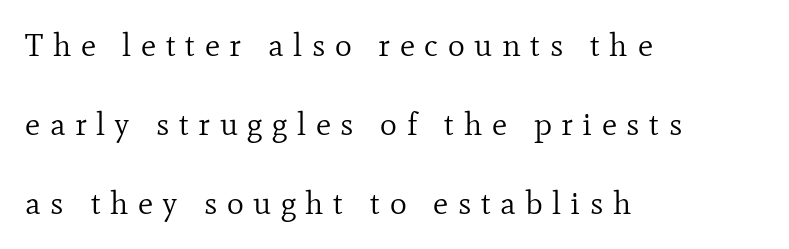
The image shows 32 px regular-weight serif type, upright; set left-aligned, loose line spacing (2.47x), unusually wide letter spacing (+0.3 em), not underlined; low stroke contrast and a small x-height.
